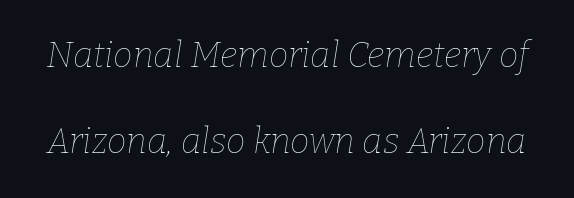
The rendering applies a slant to the glyphs. Nobody drew a line under any word here. Bold? No — there's no thickening of the strokes. The space between consecutive lines is lavish. This sample uses plain, unmodified letter spacing. Each letter keeps its own natural width here, so spacing adapts to shape.
